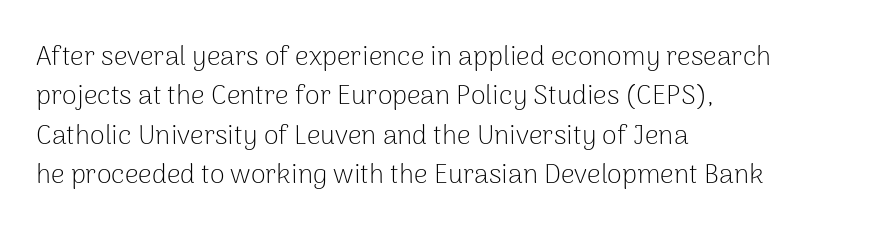
Q: Is the text bold? A: No.
Q: Is the text italic (slanted)? A: No, it is upright.
Q: Is the text underlined? A: No.
Q: How is the paragraph aligned? A: Left-aligned.
Q: Is the spacing between letters normal or unusually wide? A: Normal.
Q: Is the spacing between lines tight, normal or loose? A: Normal.
